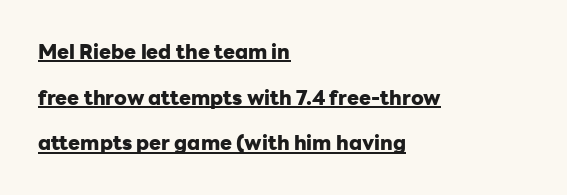
The image shows 20 px bold type, upright; set left-aligned, loose line spacing (2.28x), normal letter spacing, underlined.
